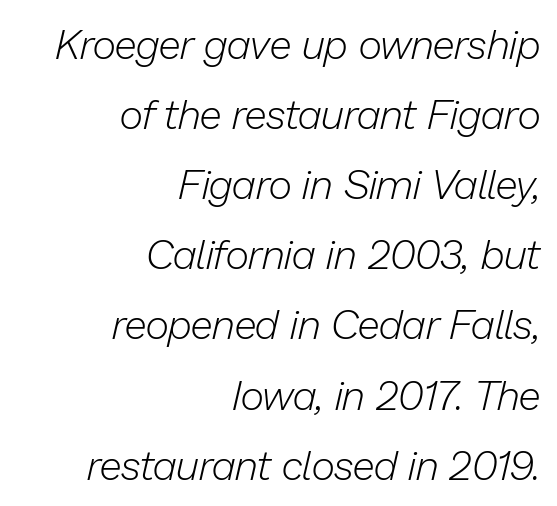
The image shows 41 px light type, italic (leaning right); set right-aligned, line spacing 1.71x, normal letter spacing, not underlined; low stroke contrast and a medium x-height.
